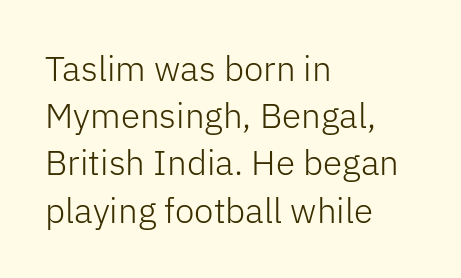
This sample uses an upright cut, with every glyph sitting square on the baseline. Think of a printed novel: that variable character pitch is what you see here. In CSS terms this would be text-align: left. Vertical stems look standard width or narrower in stroke. Observe the absence of serifs on each vertical stroke in this sample. Quick note: underline off.
